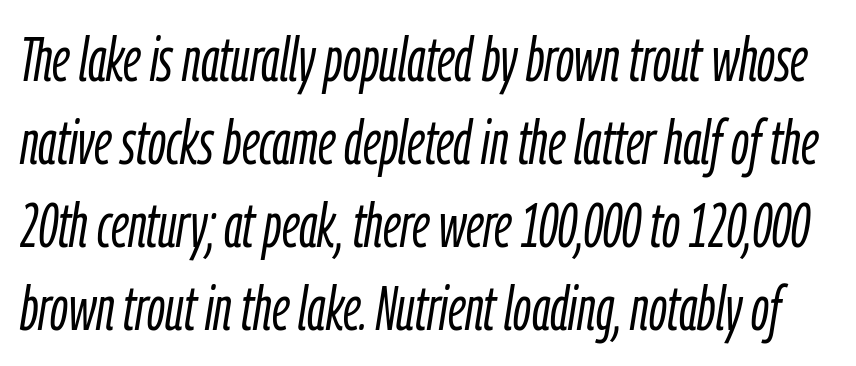
The image shows 62 px light, condensed type, italic (leaning right); set normal line spacing (1.34x), normal letter spacing, not underlined; low stroke contrast and a medium x-height.
